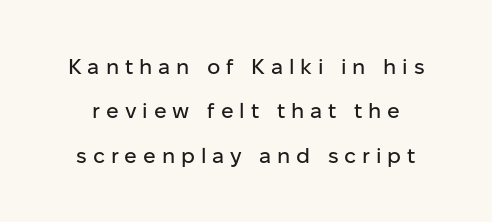
Q: Is the text italic (slanted)? A: No, it is upright.
Q: Is the text underlined? A: No.
Q: Is the spacing between letters normal or unusually wide? A: Unusually wide.
Q: Is the spacing between lines tight, normal or loose? A: Loose.
